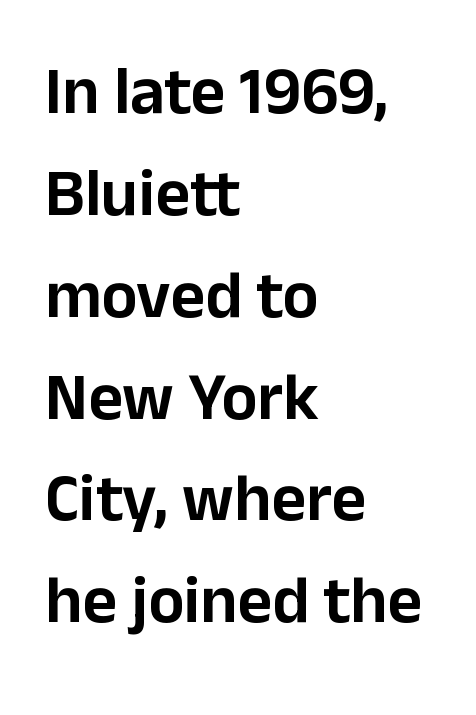
The image shows 67 px sans-serif type, upright; set left-aligned, normal line spacing (1.52x), normal letter spacing, not underlined; low stroke contrast and a medium x-height.
